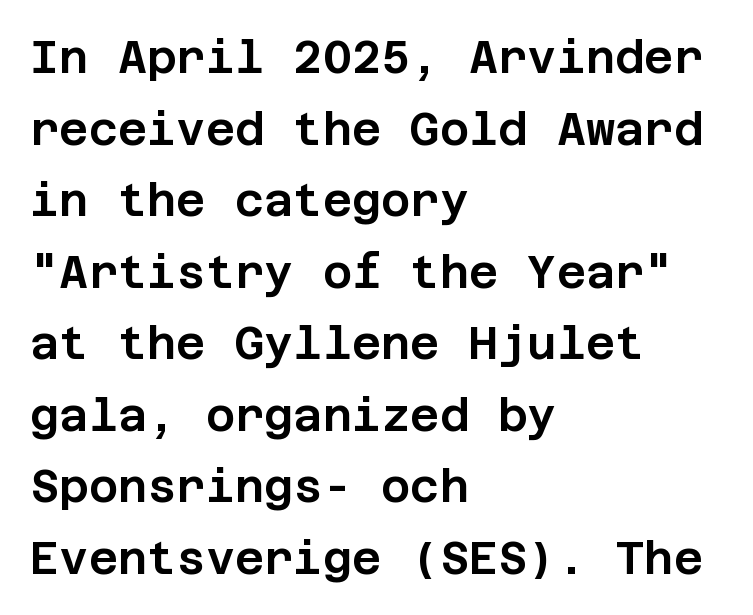
{"serif": "no", "italic": "no", "width": "normal", "stroke_contrast": "low", "x_height": "large", "underline": "no", "align": "left", "line_spacing": "normal", "line_spacing_ratio": 1.59, "letter_spacing": "normal", "letter_spacing_em": 0.0, "glyph_px": 45}
